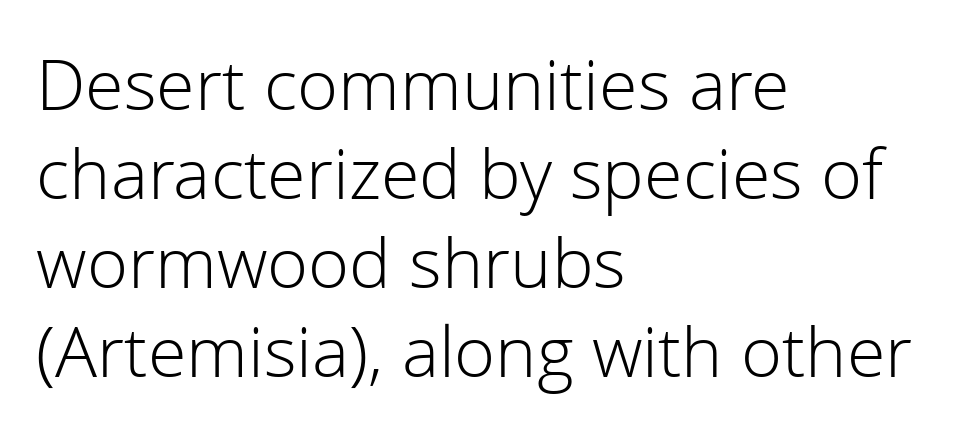
The image shows 70 px light sans-serif type, upright; set left-aligned, normal line spacing (1.27x), normal letter spacing, not underlined; low stroke contrast and a medium x-height.
